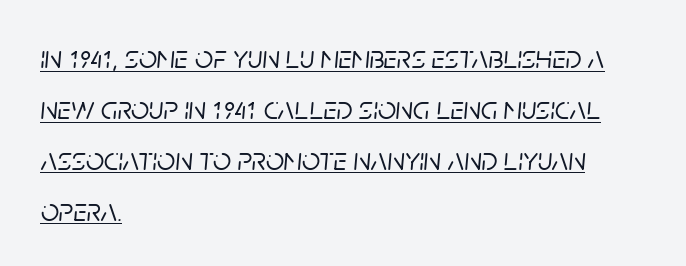
Is there an underline? Yes — a line sits under the letters. Where is the straight margin? On the left. The font's italic variant was chosen for this text. The letters sit at their default tracking, neither squeezed nor spread.
